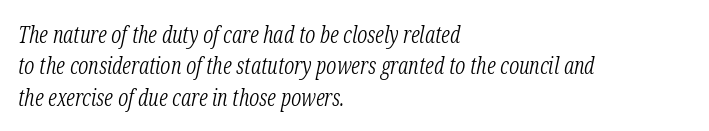
Q: Is the text bold? A: No.
Q: Is the text italic (slanted)? A: Yes, it leans right by about 12 degrees.
Q: Is the text underlined? A: No.
Q: How is the paragraph aligned? A: Left-aligned.
Q: Is the spacing between letters normal or unusually wide? A: Normal.
Q: Is the spacing between lines tight, normal or loose? A: Normal.
